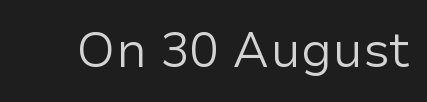
The image shows 49 px regular-weight sans-serif type, upright; set normal letter spacing, not underlined; low stroke contrast and a medium x-height.
